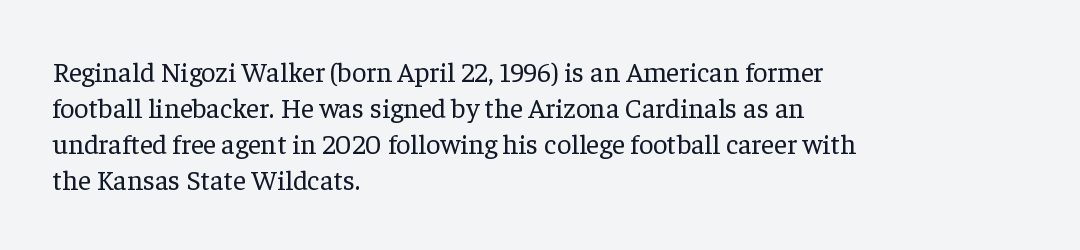
Look at the bottom of the vertical strokes: they flare into serifs here. A roman cut, with each character standing at attention. Regarding leading, the lines here are spaced in the standard way. Descender tails drop into unmarked territory.
